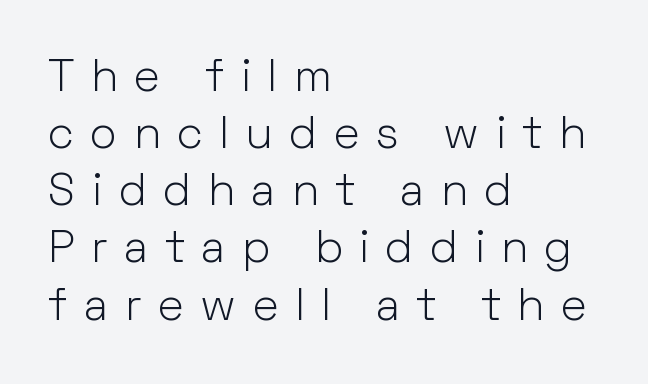
The weight would be labelled regular, book, light, or lighter still. Is there any slant? The stems are plumb. The rendering shows plain stroke endings on the letterforms — a sans-serif design. Tracking value appears strongly positive — letters spread wide. Visually the block forms a straight wall on the left and a jagged coastline on the right. Varying glyph widths throughout — classic text-font behaviour.
